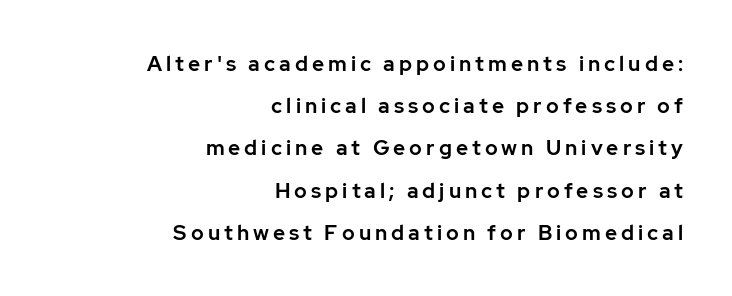
Q: Is the text italic (slanted)? A: No, it is upright.
Q: Is the text underlined? A: No.
Q: How is the paragraph aligned? A: Right-aligned.
Q: Is the spacing between lines tight, normal or loose? A: Loose.
